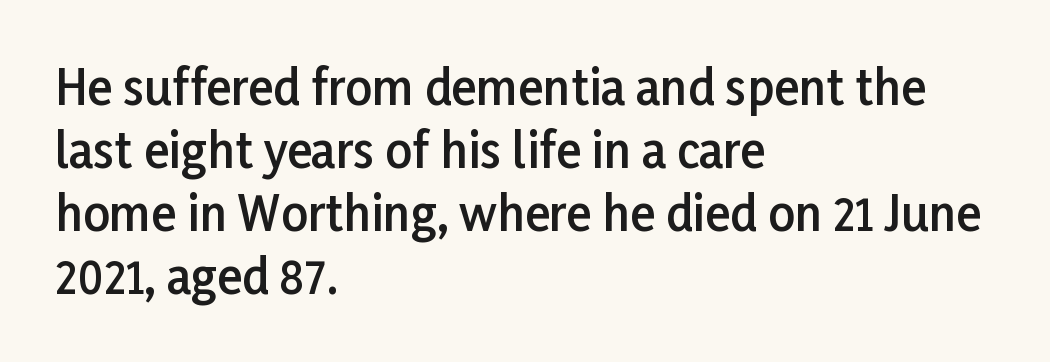
{"serif": "no", "italic": "no", "bold": "semi", "weight": "semibold", "width": "normal", "stroke_contrast": "low", "x_height": "medium", "monospaced": "no", "underline": "no", "align": "left", "line_spacing": "normal", "line_spacing_ratio": 1.34, "letter_spacing": "normal", "letter_spacing_em": 0.0, "glyph_px": 47}
